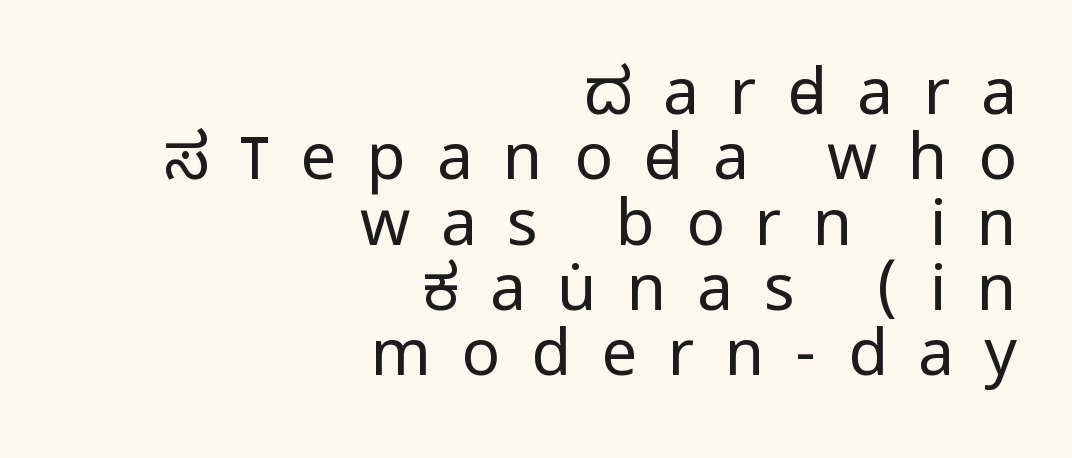
Q: Is the text bold? A: No.
Q: Is the text italic (slanted)? A: No, it is upright.
Q: Is the typeface a serif or a sans-serif typeface? A: Sans-serif.
Q: Is the text underlined? A: No.
Q: How is the paragraph aligned? A: Right-aligned.
Q: Is the spacing between letters normal or unusually wide? A: Unusually wide.
Q: Is the spacing between lines tight, normal or loose? A: Tight.
Q: Width (condensed, normal, or wide)? A: Condensed.
Q: Stroke contrast? A: Low.
Q: x-height? A: Large.
Q: Monospaced? A: No.
